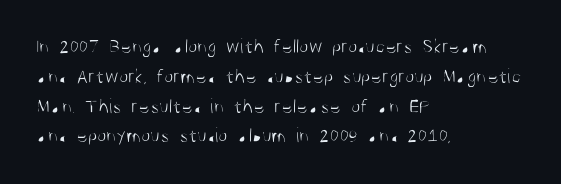
{"italic": "no", "bold": "no", "underline": "no", "align": "left", "line_spacing": "normal", "line_spacing_ratio": 1.42, "letter_spacing": "normal", "letter_spacing_em": 0.0, "glyph_px": 21}
